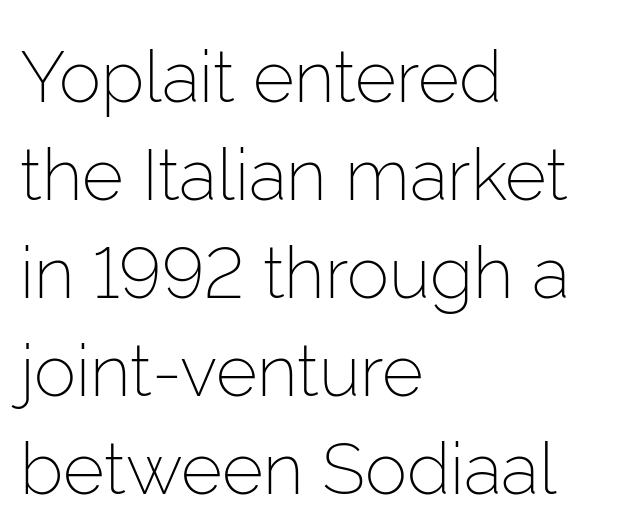
Q: Is the text bold? A: No.
Q: Is the text italic (slanted)? A: No, it is upright.
Q: Is the typeface a serif or a sans-serif typeface? A: Sans-serif.
Q: Is the text underlined? A: No.
Q: How is the paragraph aligned? A: Left-aligned.
Q: Is the spacing between letters normal or unusually wide? A: Normal.
Q: Is the spacing between lines tight, normal or loose? A: Normal.
Q: Width (condensed, normal, or wide)? A: Normal.
Q: Stroke contrast? A: Low.
Q: x-height? A: Medium.
Q: Monospaced? A: No.
